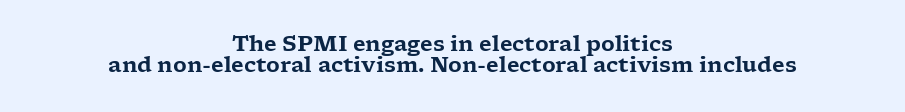
{"italic": "no", "underline": "no", "align": "center", "line_spacing": "tight", "line_spacing_ratio": 1.02, "letter_spacing": "normal", "letter_spacing_em": 0.0, "glyph_px": 21}
